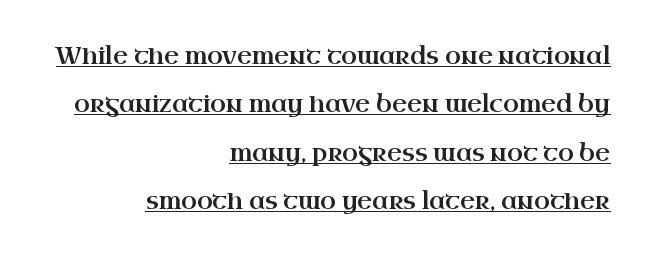
Q: Is the text italic (slanted)? A: No, it is upright.
Q: Is the text underlined? A: Yes.
Q: How is the paragraph aligned? A: Right-aligned.
Q: Is the spacing between letters normal or unusually wide? A: Normal.
Q: Is the spacing between lines tight, normal or loose? A: Loose.
